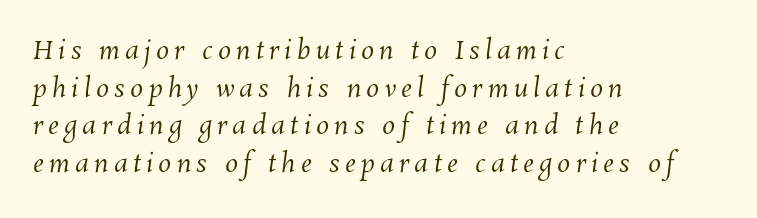
The space between consecutive lines is moderate. Honestly, the letter spacing is so wide it's the main thing you notice. Heft: none added — not bold. Horizontally, the lines are justified to the leading edge only.
